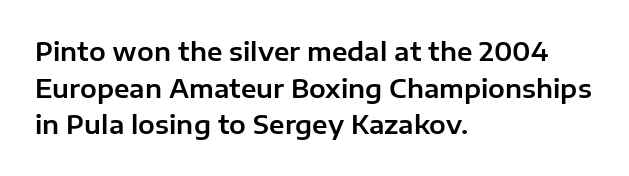
Q: Is the text italic (slanted)? A: No, it is upright.
Q: Is the text underlined? A: No.
Q: How is the paragraph aligned? A: Left-aligned.
Q: Is the spacing between letters normal or unusually wide? A: Normal.
Q: Is the spacing between lines tight, normal or loose? A: Normal.
